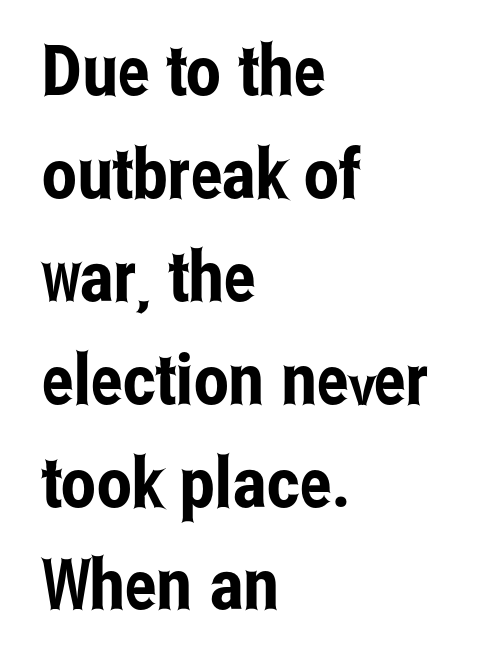
Q: Is the text italic (slanted)? A: No, it is upright.
Q: Is the typeface a serif or a sans-serif typeface? A: Sans-serif.
Q: Is the text underlined? A: No.
Q: How is the paragraph aligned? A: Left-aligned.
Q: Is the spacing between letters normal or unusually wide? A: Normal.
Q: Is the spacing between lines tight, normal or loose? A: Normal.
Q: Width (condensed, normal, or wide)? A: Condensed.
Q: Stroke contrast? A: Low.
Q: x-height? A: Medium.
Q: Monospaced? A: No.
